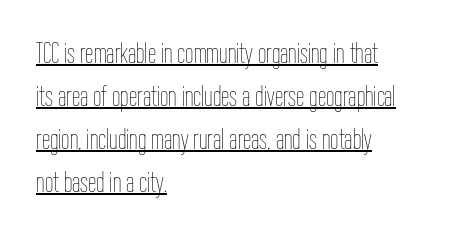
These lines are set flush left with a ragged right edge. The letters sit at their default tracking, neither squeezed nor spread. Does a line run under the words? Yes, clearly. Posture: upright roman. This sample has the flowing, uneven cadence of proportional lettering. Weight class: somewhere from thin through regular.
